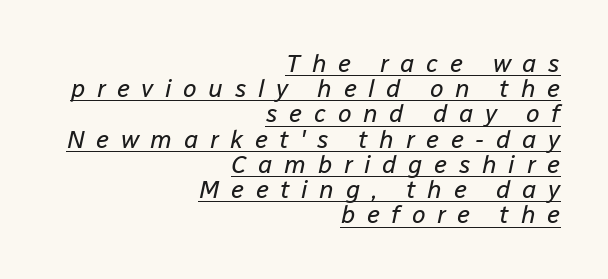
The image shows 25 px text type, italic (leaning right); set right-aligned, tight line spacing (1.01x), unusually wide letter spacing (+0.46 em), underlined.
